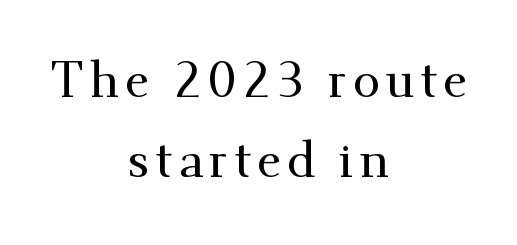
Type without underlining. Each new line begins a customary step beneath the previous one. Unlike italic type, these characters show no tilt at all. Is the block centered? Yes — each line is placed symmetrically about the middle. These lines are composed in type with serifs. This sample has the flowing, uneven cadence of proportional lettering.
